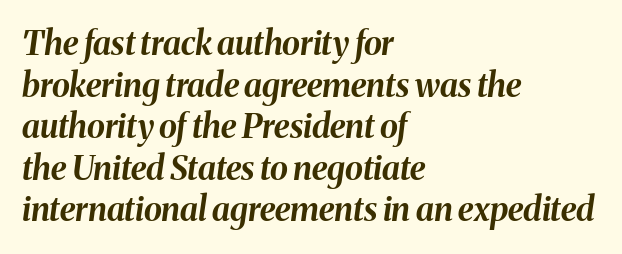
The image shows 33 px bold type, italic (leaning right); set left-aligned, normal line spacing (1.26x), normal letter spacing, not underlined; medium stroke contrast and a medium x-height.
